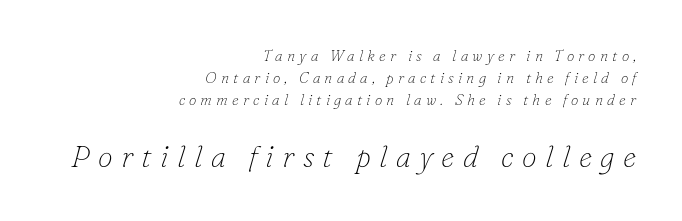
Letter spacing: wide. Serif or sans? Serif — the stroke terminals have little feet. Regular leading. This is oblique type, the kind used for emphasis or titles.
